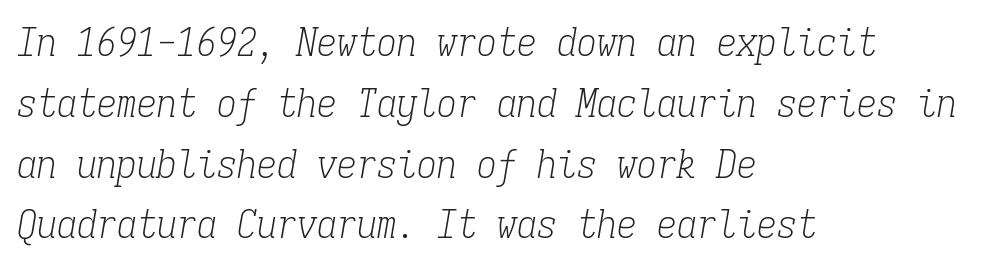
{"serif": "yes", "italic": "yes", "lean": "right", "slant_degrees": 9, "bold": "no", "weight": "light", "width": "condensed", "stroke_contrast": "low", "x_height": "medium", "monospaced": "yes", "underline": "no", "align": "left", "line_spacing": "normal", "line_spacing_ratio": 1.52, "letter_spacing": "normal", "letter_spacing_em": 0.0, "glyph_px": 40}
